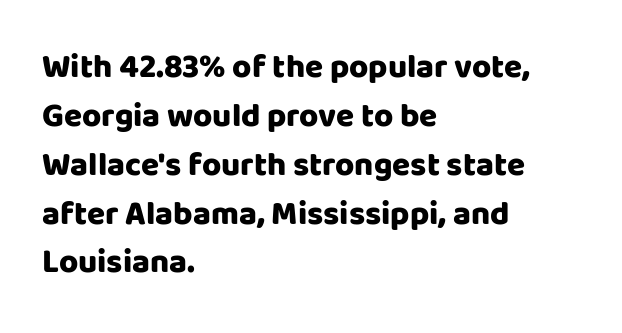
Q: Is the text bold? A: Yes.
Q: Is the text italic (slanted)? A: No, it is upright.
Q: Is the typeface a serif or a sans-serif typeface? A: Sans-serif.
Q: Is the text underlined? A: No.
Q: How is the paragraph aligned? A: Left-aligned.
Q: Is the spacing between letters normal or unusually wide? A: Normal.
Q: Is the spacing between lines tight, normal or loose? A: Normal.
Q: Width (condensed, normal, or wide)? A: Normal.
Q: Stroke contrast? A: Low.
Q: x-height? A: Large.
Q: Monospaced? A: No.
